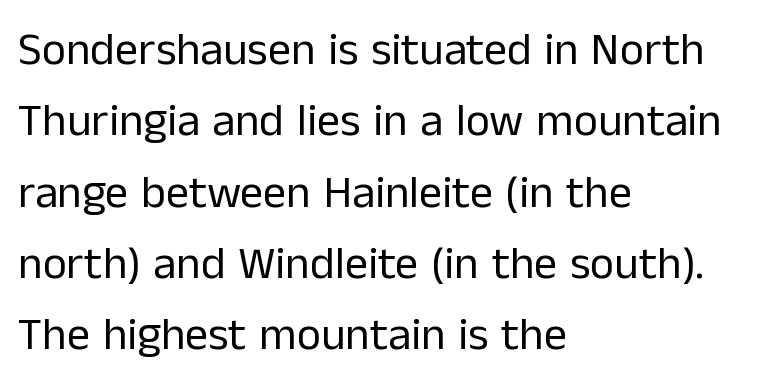
Q: Is the text bold? A: No.
Q: Is the text italic (slanted)? A: No, it is upright.
Q: Is the typeface a serif or a sans-serif typeface? A: Sans-serif.
Q: Is the text underlined? A: No.
Q: How is the paragraph aligned? A: Left-aligned.
Q: Is the spacing between letters normal or unusually wide? A: Normal.
Q: Is the spacing between lines tight, normal or loose? A: Normal.
Q: Width (condensed, normal, or wide)? A: Normal.
Q: Stroke contrast? A: Low.
Q: x-height? A: Medium.
Q: Monospaced? A: No.
